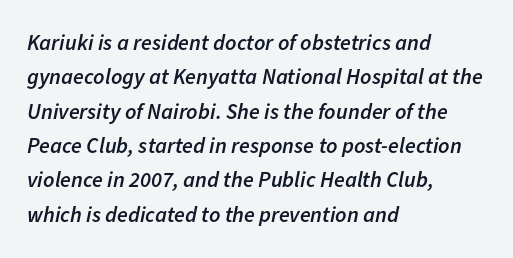
Just letters on the line, the space beneath them empty. Teacher's note: observe the even left margin — that is flush-left alignment. Would a proofreader flag this as italicized? Yes. The line texture is even and compact thanks to regular tracking. A typesetter would call this leading conventional body-copy spacing.
